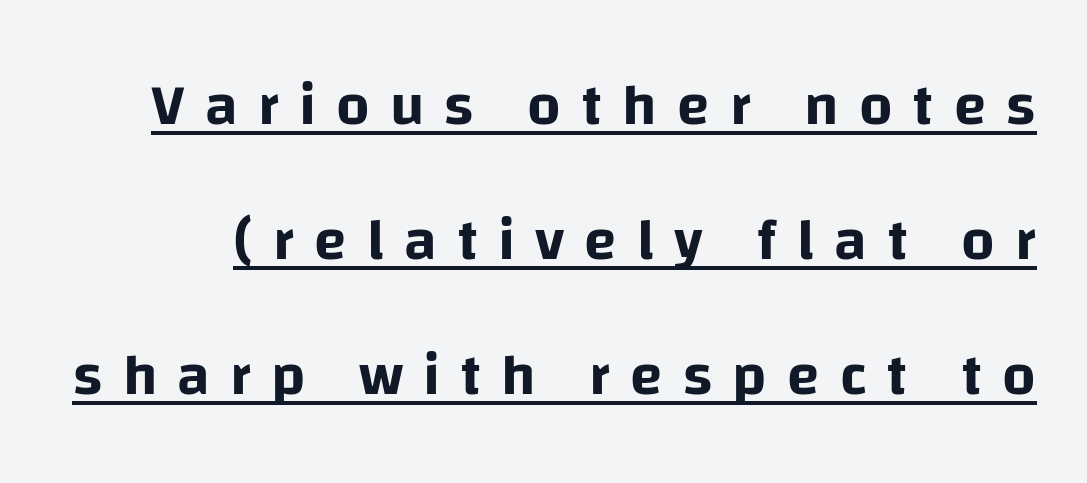
Q: Is the text italic (slanted)? A: No, it is upright.
Q: Is the typeface a serif or a sans-serif typeface? A: Sans-serif.
Q: Is the text underlined? A: Yes.
Q: Is the spacing between letters normal or unusually wide? A: Unusually wide.
Q: Is the spacing between lines tight, normal or loose? A: Loose.
Q: Width (condensed, normal, or wide)? A: Normal.
Q: Stroke contrast? A: Low.
Q: x-height? A: Large.
Q: Monospaced? A: No.
